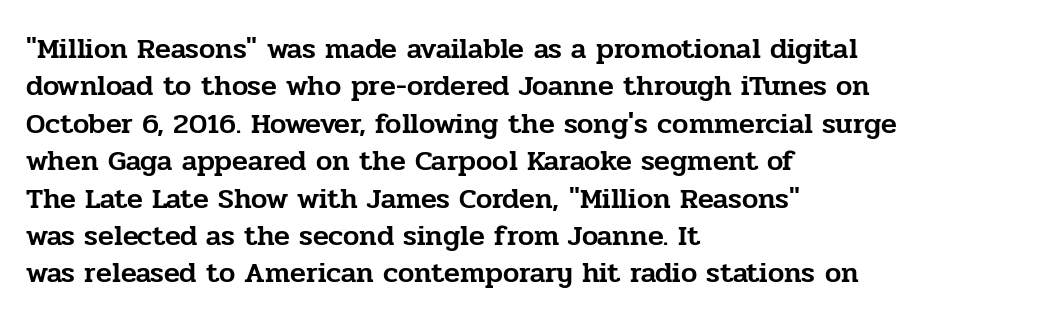
This is serif lettering, the kind often seen in printed books. Standard letterfit; no display-style spreading of the glyphs. Character widths vary here, with narrow letters taking less room than wide ones. Left-aligned paragraph, ragged on the right. The designer left line spacing at the default.
